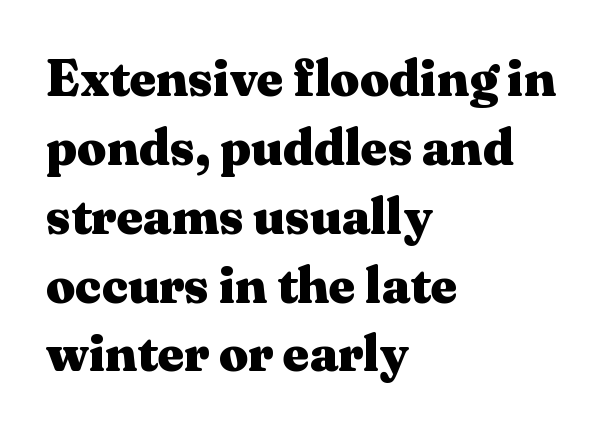
{"serif": "yes", "italic": "no", "bold": "yes", "weight": "heavy", "width": "wide", "stroke_contrast": "medium", "x_height": "medium", "monospaced": "no", "underline": "no", "align": "left", "line_spacing": "normal", "line_spacing_ratio": 1.35, "letter_spacing": "normal", "letter_spacing_em": 0.0, "glyph_px": 51}
